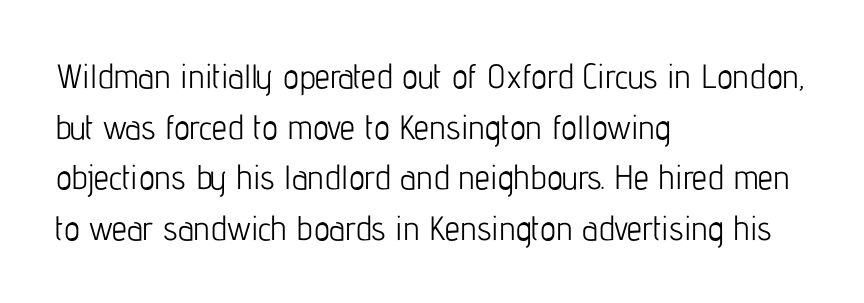
{"serif": "no", "italic": "no", "bold": "no", "weight": "light", "width": "condensed", "stroke_contrast": "low", "x_height": "medium", "monospaced": "no", "underline": "no", "align": "left", "line_spacing": "normal", "line_spacing_ratio": 1.49, "letter_spacing": "normal", "letter_spacing_em": 0.0, "glyph_px": 34}
